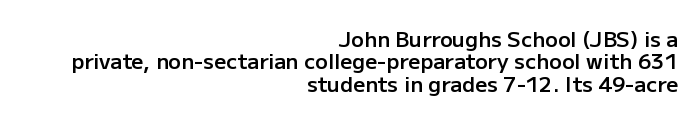
The image shows 21 px text type, upright; set right-aligned, tight line spacing (1.07x), normal letter spacing, not underlined.
